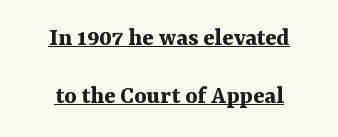
Tall strokes in this sample are plumb rather than angled. Short note: letters normally spaced. The lettering is marked with a stroke running underneath it. Is the block centered? Yes — each line is placed symmetrically about the middle.
